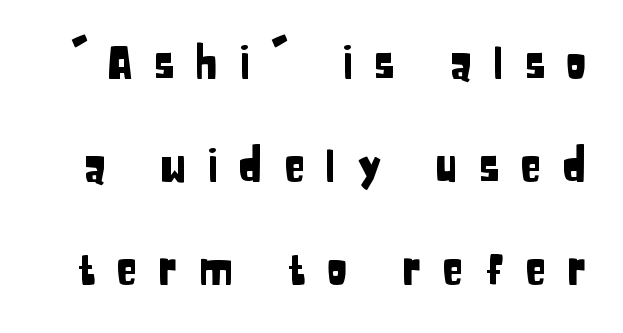
Q: Is the text italic (slanted)? A: No, it is upright.
Q: Is the typeface a serif or a sans-serif typeface? A: Sans-serif.
Q: Is the text underlined? A: No.
Q: Is the spacing between letters normal or unusually wide? A: Unusually wide.
Q: Is the spacing between lines tight, normal or loose? A: Loose.
Q: Width (condensed, normal, or wide)? A: Condensed.
Q: Stroke contrast? A: Low.
Q: x-height? A: Large.
Q: Monospaced? A: No.
